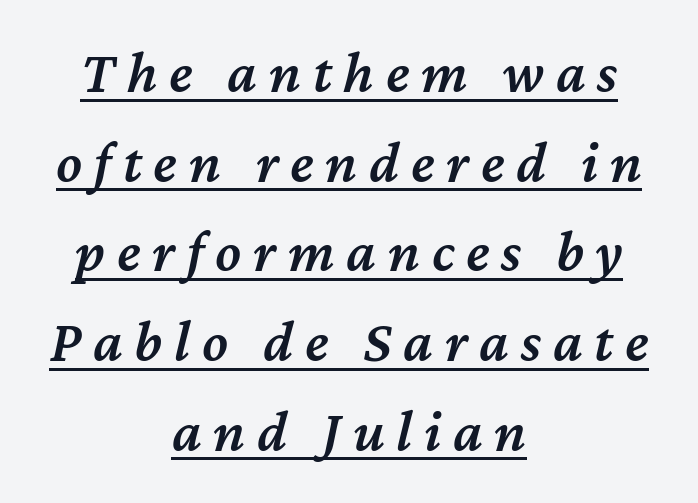
The image shows 59 px semibold type, italic (leaning right); set centered, normal line spacing (1.52x), unusually wide letter spacing (+0.2 em), underlined; medium stroke contrast and a medium x-height.
